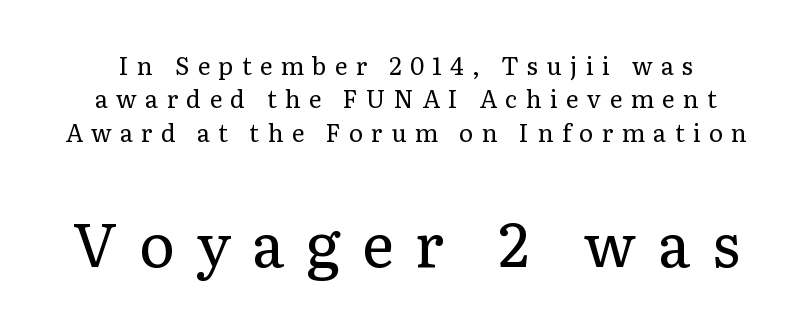
{"serif": "yes", "italic": "no", "bold": "no", "weight": "regular", "width": "normal", "stroke_contrast": "low", "x_height": "medium", "monospaced": "no", "underline": "no", "line_spacing": "normal", "line_spacing_ratio": 1.39, "letter_spacing": "wide", "letter_spacing_em": 0.35, "larger_block": "second", "size_ratio": 2.54, "glyph_px": 61}
